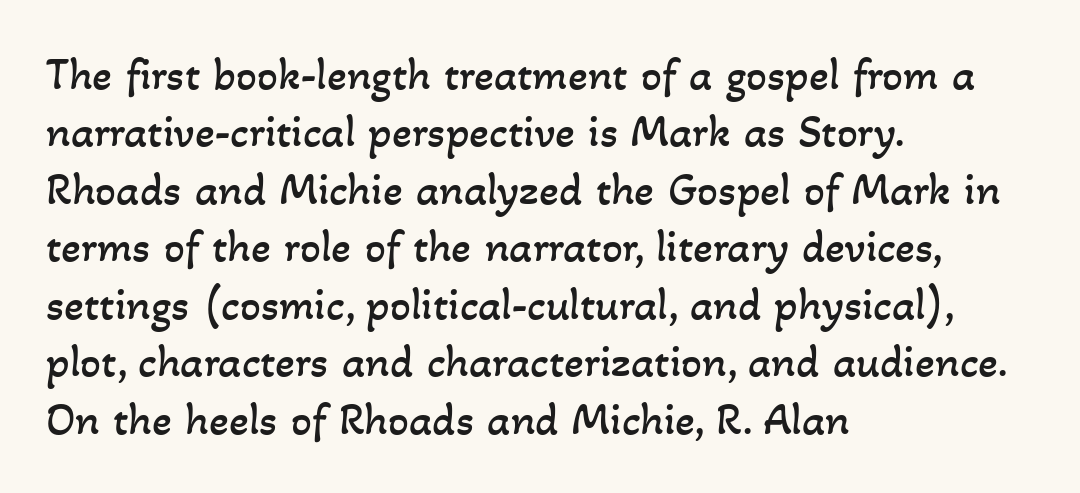
The image shows 46 px regular-weight type; set left-aligned, normal line spacing (1.25x), normal letter spacing, not underlined; low stroke contrast and a small x-height.
